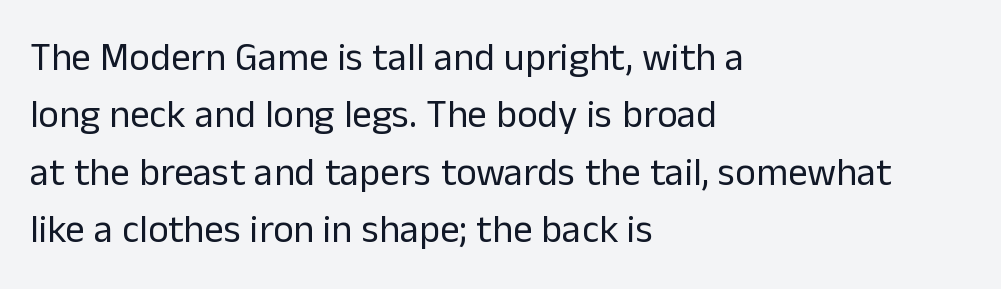
The vertical gap from one line to the next is medium. In terms of letterspacing, this is plain default setting. Grotesque or geometric, the face here clearly has no serifs. The font sits on the lighter half of the weight spectrum, regular included. The words here are not underlined.
